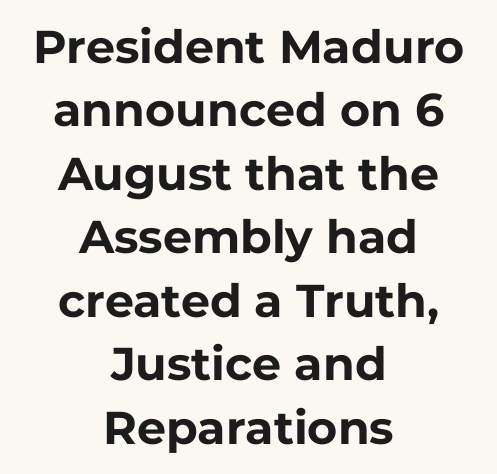
Look at the stroke-to-counter ratio: heavy, a bold. The passage shown is typed in a proportional face where columns would drift. How would I describe the line gaps? Plain and ordinary. Any mark beneath the type? The region is blank. This sample uses an upright cut, with every glyph sitting square on the baseline. Horizontally, the lines are justified to the midpoint only.
